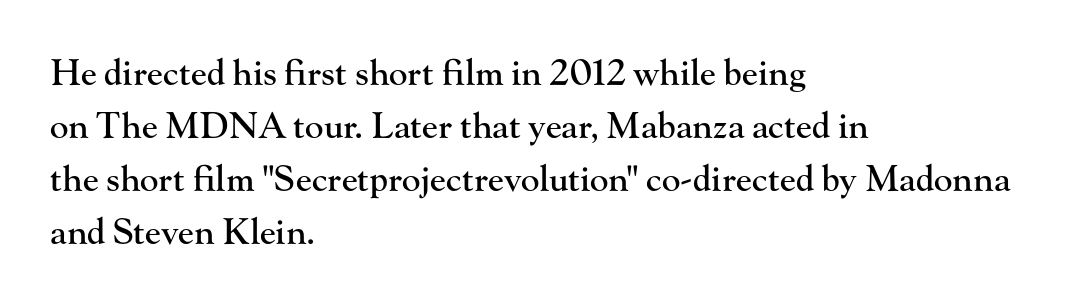
{"serif": "yes", "italic": "no", "width": "normal", "stroke_contrast": "high", "x_height": "small", "monospaced": "no", "underline": "no", "align": "left", "line_spacing": "normal", "line_spacing_ratio": 1.51, "letter_spacing": "normal", "letter_spacing_em": 0.0, "glyph_px": 35}
